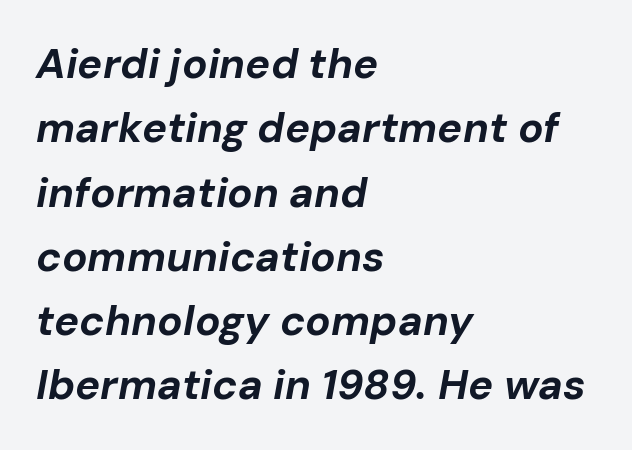
Q: Is the text bold? A: Yes.
Q: Is the text italic (slanted)? A: Yes, it leans right by about 10 degrees.
Q: Is the text underlined? A: No.
Q: How is the paragraph aligned? A: Left-aligned.
Q: Is the spacing between letters normal or unusually wide? A: Normal.
Q: Is the spacing between lines tight, normal or loose? A: Normal.
Q: Width (condensed, normal, or wide)? A: Normal.
Q: Stroke contrast? A: Low.
Q: x-height? A: Medium.
Q: Monospaced? A: No.
